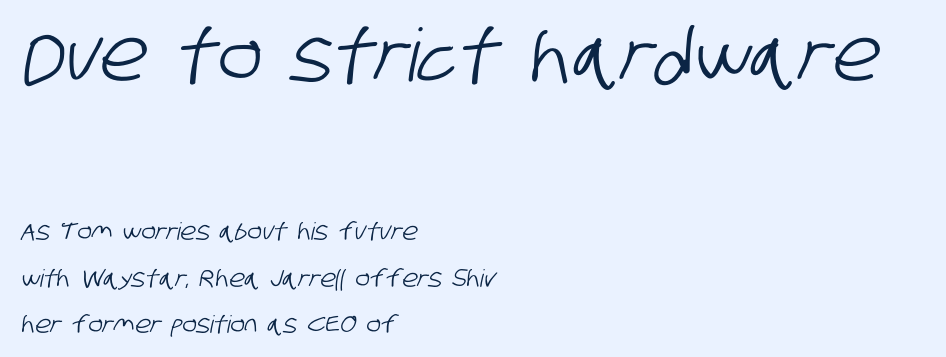
The image shows 73 px condensed sans-serif type; set left-aligned, loose line spacing (1.93x), normal letter spacing, not underlined; the first (top) block is 3.04x larger; low stroke contrast and a large x-height.
